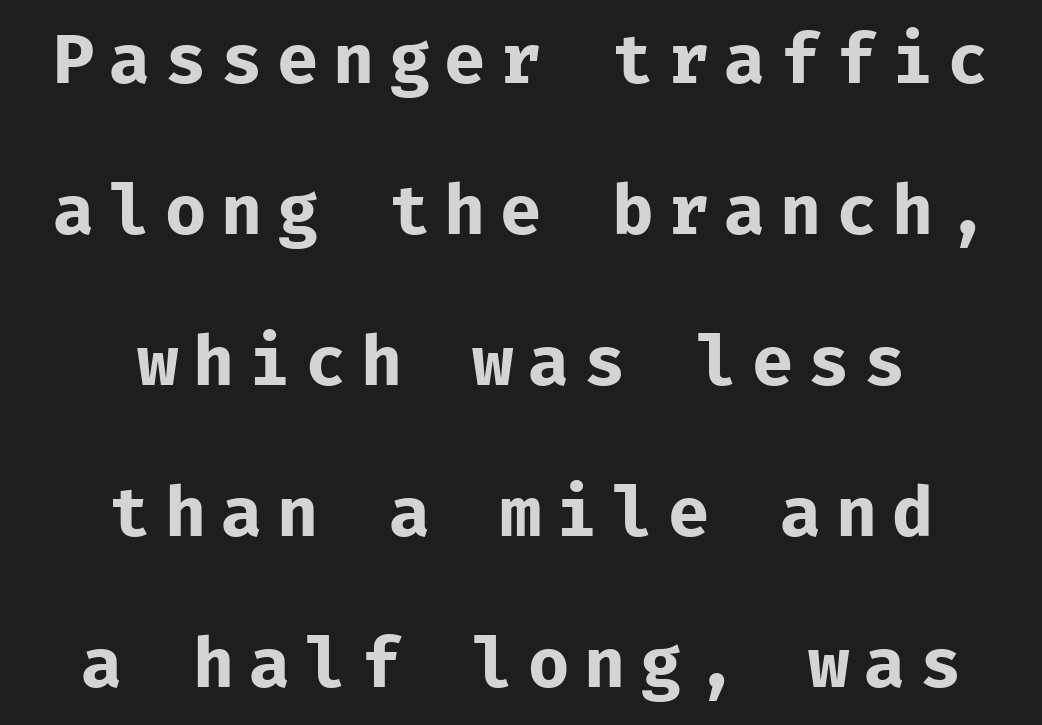
Q: Is the text bold? A: Yes.
Q: Is the text italic (slanted)? A: No, it is upright.
Q: Is the typeface a serif or a sans-serif typeface? A: Sans-serif.
Q: Is the text underlined? A: No.
Q: How is the paragraph aligned? A: Centered.
Q: Is the spacing between letters normal or unusually wide? A: Unusually wide.
Q: Is the spacing between lines tight, normal or loose? A: Loose.
Q: Width (condensed, normal, or wide)? A: Normal.
Q: Stroke contrast? A: Low.
Q: x-height? A: Medium.
Q: Monospaced? A: Yes.
